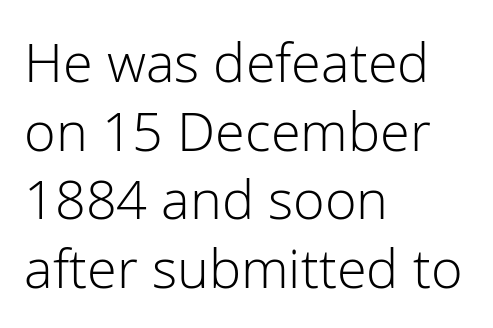
{"serif": "no", "italic": "no", "bold": "no", "weight": "light", "width": "normal", "stroke_contrast": "low", "x_height": "medium", "monospaced": "no", "underline": "no", "align": "left", "line_spacing": "normal", "line_spacing_ratio": 1.27, "letter_spacing": "normal", "letter_spacing_em": 0.0, "glyph_px": 54}
